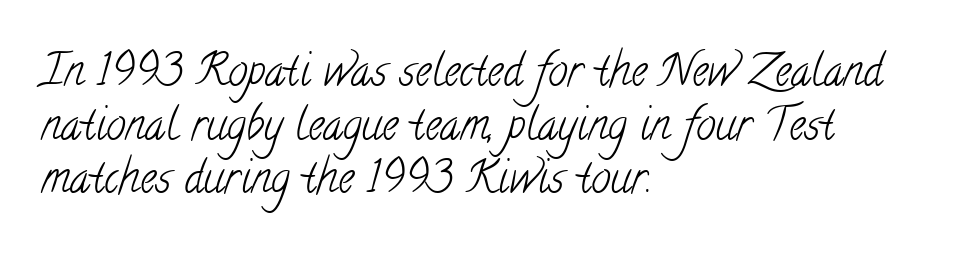
Q: Is the text bold? A: No.
Q: Is the text underlined? A: No.
Q: How is the paragraph aligned? A: Left-aligned.
Q: Is the spacing between letters normal or unusually wide? A: Normal.
Q: Width (condensed, normal, or wide)? A: Condensed.
Q: Stroke contrast? A: Low.
Q: x-height? A: Small.
Q: Monospaced? A: No.
